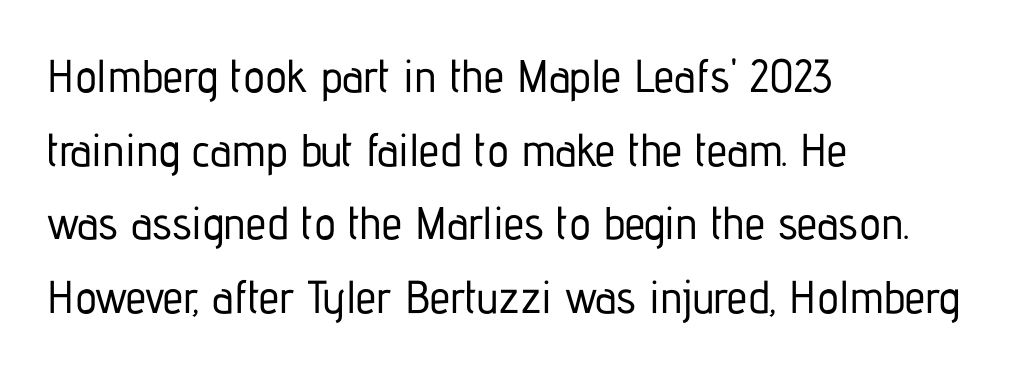
Q: Is the text italic (slanted)? A: No, it is upright.
Q: Is the typeface a serif or a sans-serif typeface? A: Sans-serif.
Q: Is the text underlined? A: No.
Q: How is the paragraph aligned? A: Left-aligned.
Q: Is the spacing between letters normal or unusually wide? A: Normal.
Q: Is the spacing between lines tight, normal or loose? A: Normal.
Q: Width (condensed, normal, or wide)? A: Condensed.
Q: Stroke contrast? A: Low.
Q: x-height? A: Medium.
Q: Monospaced? A: No.
